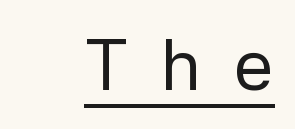
Ink coverage per letter is moderate at most. This rendering widens character spacing well past its baseline value. The rag falls on the left side of this text block. A continuous stroke trails under the words, as in a hyperlink. This sample has the flowing, uneven cadence of proportional lettering.
